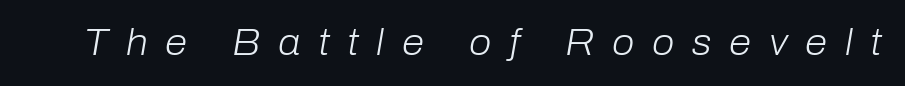
How are the letters spaced? Widely, with obvious added tracking. The space directly below the letters is spotless. When letters slant like this, we call the style italic. A typesetter would call this proportional, since set widths differ per character. Weight: in the light-to-regular range.
